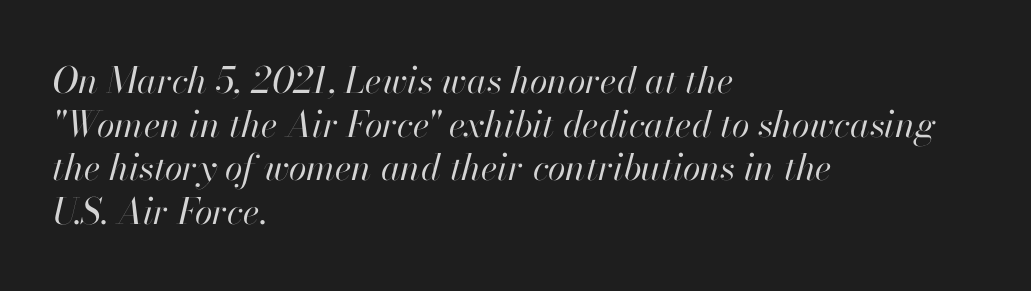
These lines keep a tight, regular rhythm from letter to letter. The rendering uses natural spacing where letterforms have individual widths. Alignment: flush left. The typography opts for an oblique posture over an upright one. The strokes carry an ordinary text weight at most. The strip under each line holds only bare page.
